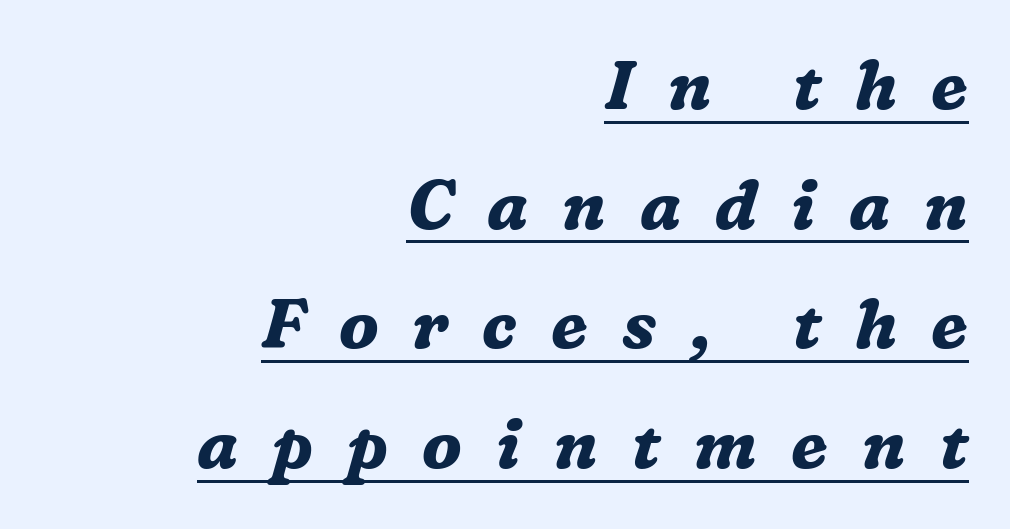
Do the characters align in a grid? No, the font is proportional. The rendering uses a bold face; every stroke is thick and dark. The letterforms stand isolated, each surrounded by extra space. The typesetter has applied underlining to the passage shown. Notice how the stems are inclined rather than vertical — that's the hallmark of italics. Caption: multi-line text, flush right, ragged left.
